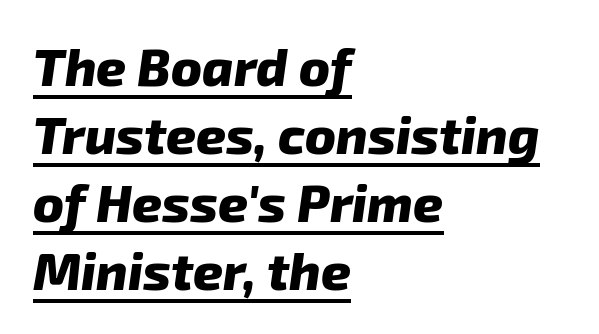
Q: Is the text bold? A: Yes.
Q: Is the typeface a serif or a sans-serif typeface? A: Sans-serif.
Q: Is the text underlined? A: Yes.
Q: How is the paragraph aligned? A: Left-aligned.
Q: Is the spacing between letters normal or unusually wide? A: Normal.
Q: Is the spacing between lines tight, normal or loose? A: Normal.
Q: Width (condensed, normal, or wide)? A: Normal.
Q: Stroke contrast? A: Low.
Q: x-height? A: Medium.
Q: Monospaced? A: No.
